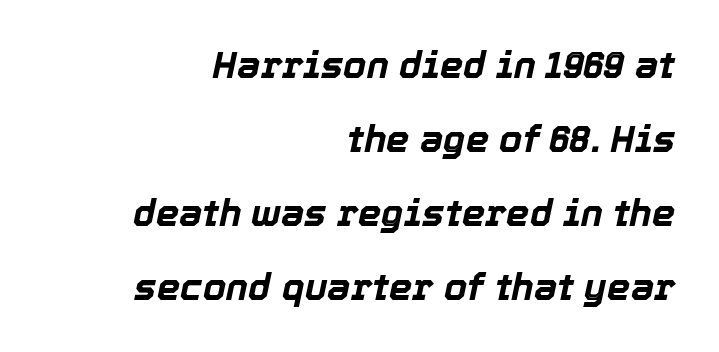
Compared with typical paragraphs, the rows here are farther apart. The axis of the letterforms is tilted away from vertical. Does the copy run flush right? Yes — the right margin is perfectly even. No extra tracking has been applied to these lines. Spacing verdict: proportional, widths tailored to each character.
